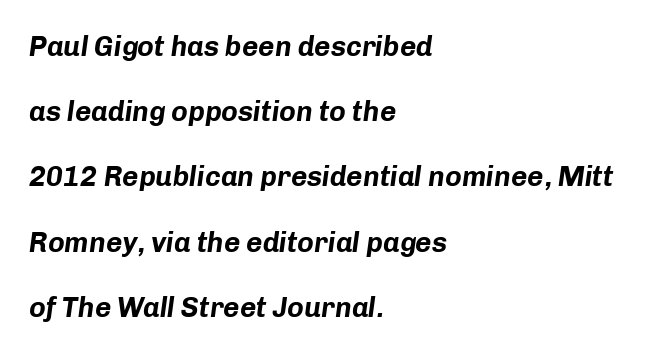
{"italic": "yes", "lean": "right", "slant_degrees": 8, "bold": "yes", "weight": "bold", "width": "normal", "stroke_contrast": "low", "x_height": "medium", "monospaced": "no", "underline": "no", "align": "left", "line_spacing": "loose", "line_spacing_ratio": 2.33, "letter_spacing": "normal", "letter_spacing_em": 0.0, "glyph_px": 28}
